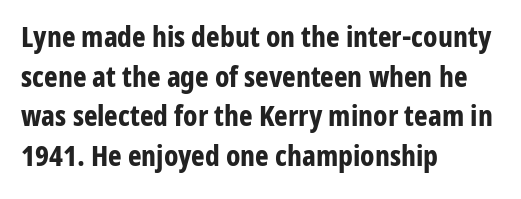
Q: Is the text bold? A: Yes.
Q: Is the text italic (slanted)? A: No, it is upright.
Q: Is the typeface a serif or a sans-serif typeface? A: Sans-serif.
Q: Is the text underlined? A: No.
Q: How is the paragraph aligned? A: Left-aligned.
Q: Is the spacing between letters normal or unusually wide? A: Normal.
Q: Is the spacing between lines tight, normal or loose? A: Normal.
Q: Width (condensed, normal, or wide)? A: Condensed.
Q: Stroke contrast? A: Low.
Q: x-height? A: Medium.
Q: Monospaced? A: No.
